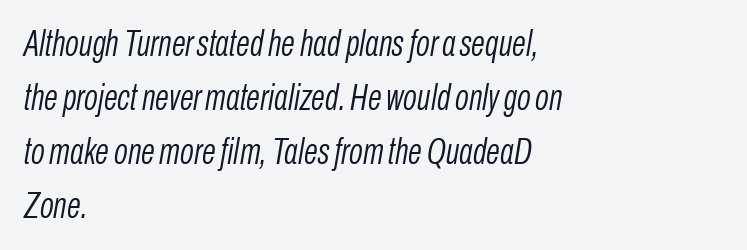
Q: Is the text bold? A: No.
Q: Is the text italic (slanted)? A: Yes, it leans right by about 10 degrees.
Q: Is the text underlined? A: No.
Q: How is the paragraph aligned? A: Left-aligned.
Q: Is the spacing between letters normal or unusually wide? A: Normal.
Q: Is the spacing between lines tight, normal or loose? A: Normal.
Q: Width (condensed, normal, or wide)? A: Condensed.
Q: Stroke contrast? A: Low.
Q: x-height? A: Medium.
Q: Monospaced? A: No.
